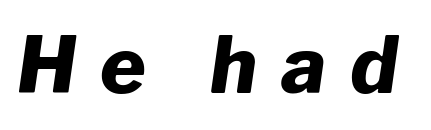
{"italic": "yes", "lean": "right", "slant_degrees": 8, "bold": "yes", "weight": "heavy", "width": "normal", "stroke_contrast": "low", "x_height": "medium", "monospaced": "no", "underline": "no", "letter_spacing": "wide", "letter_spacing_em": 0.31, "glyph_px": 78}
